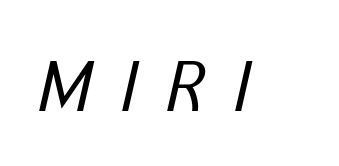
{"italic": "yes", "lean": "right", "slant_degrees": 13, "width": "normal", "stroke_contrast": "low", "x_height": "small", "monospaced": "no", "underline": "no", "letter_spacing": "wide", "letter_spacing_em": 0.43, "glyph_px": 70}
